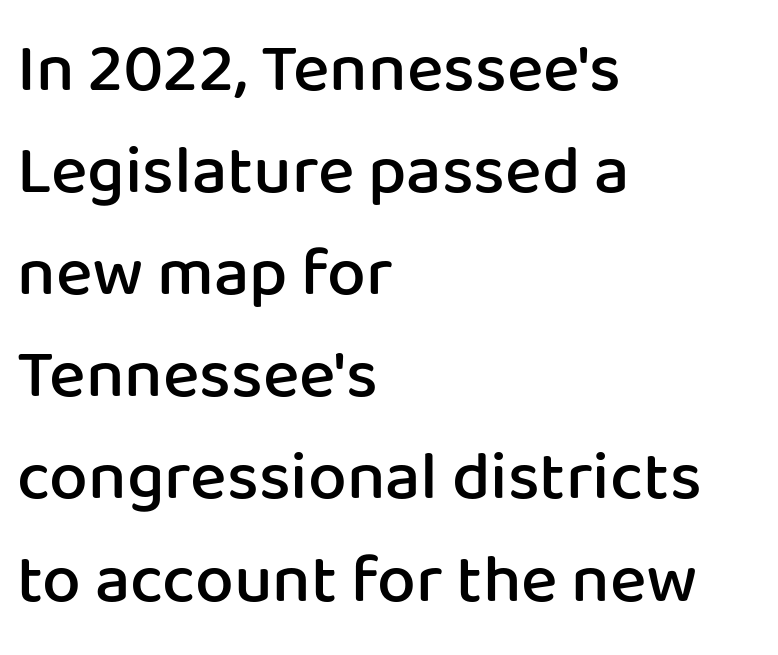
The image shows 69 px semibold sans-serif type, upright; set left-aligned, normal line spacing (1.48x), normal letter spacing, not underlined; low stroke contrast and a medium x-height.
